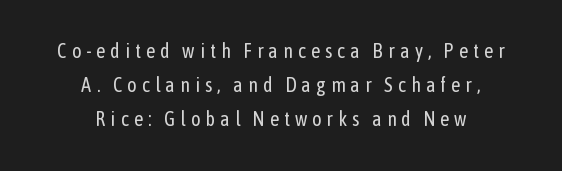
The image shows 20 px text type, upright; set centered, line spacing 1.71x, unusually wide letter spacing (+0.25 em), not underlined.
